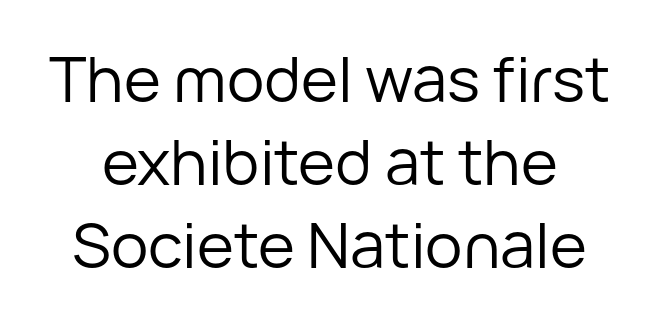
{"serif": "no", "italic": "no", "bold": "no", "weight": "regular", "width": "normal", "stroke_contrast": "low", "x_height": "medium", "monospaced": "no", "underline": "no", "line_spacing": "normal", "line_spacing_ratio": 1.32, "letter_spacing": "normal", "letter_spacing_em": 0.0, "glyph_px": 63}
